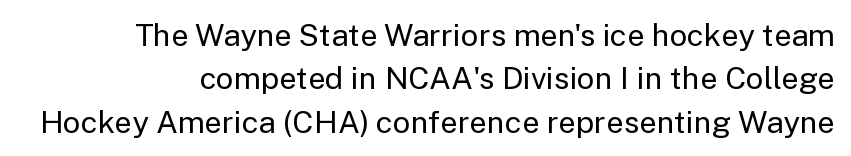
Q: Is the text bold? A: No.
Q: Is the text italic (slanted)? A: No, it is upright.
Q: Is the typeface a serif or a sans-serif typeface? A: Sans-serif.
Q: Is the text underlined? A: No.
Q: How is the paragraph aligned? A: Right-aligned.
Q: Is the spacing between letters normal or unusually wide? A: Normal.
Q: Is the spacing between lines tight, normal or loose? A: Normal.
Q: Width (condensed, normal, or wide)? A: Normal.
Q: Stroke contrast? A: Low.
Q: x-height? A: Medium.
Q: Monospaced? A: No.
